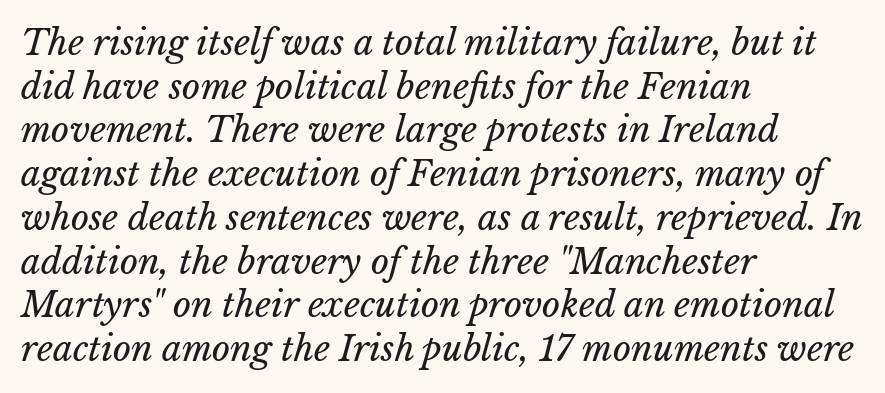
{"bold": "no", "weight": "regular", "width": "normal", "stroke_contrast": "low", "x_height": "medium", "monospaced": "no", "underline": "no", "align": "left", "line_spacing": "normal", "line_spacing_ratio": 1.25, "letter_spacing": "normal", "letter_spacing_em": 0.0, "glyph_px": 35}
